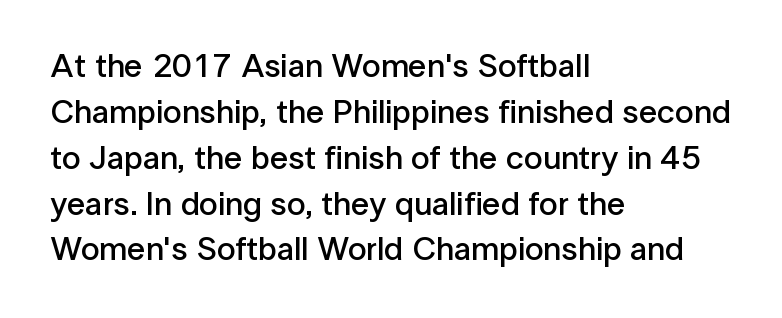
The image shows 33 px semibold sans-serif type, upright; set left-aligned, normal line spacing (1.39x), normal letter spacing, not underlined; low stroke contrast and a medium x-height.
